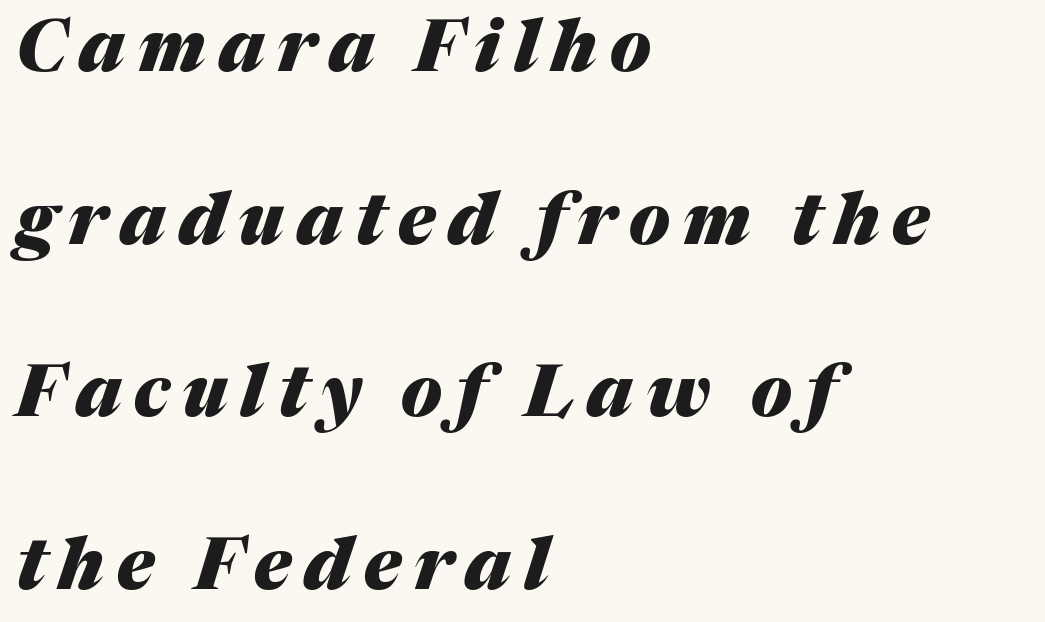
{"italic": "yes", "lean": "right", "slant_degrees": 17, "bold": "yes", "weight": "heavy", "width": "normal", "stroke_contrast": "medium", "x_height": "medium", "monospaced": "no", "underline": "no", "align": "left", "line_spacing": "loose", "line_spacing_ratio": 2.43, "glyph_px": 71}
